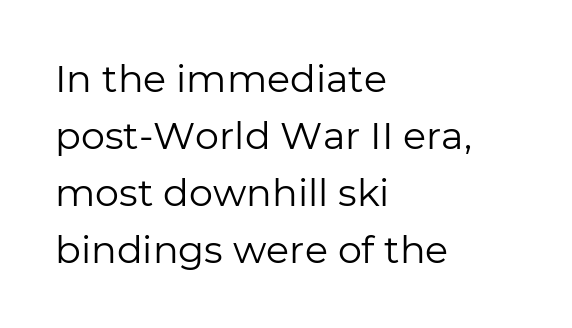
Q: Is the text bold? A: No.
Q: Is the text italic (slanted)? A: No, it is upright.
Q: Is the typeface a serif or a sans-serif typeface? A: Sans-serif.
Q: Is the text underlined? A: No.
Q: How is the paragraph aligned? A: Left-aligned.
Q: Is the spacing between letters normal or unusually wide? A: Normal.
Q: Is the spacing between lines tight, normal or loose? A: Normal.
Q: Width (condensed, normal, or wide)? A: Normal.
Q: Stroke contrast? A: Low.
Q: x-height? A: Medium.
Q: Monospaced? A: No.
